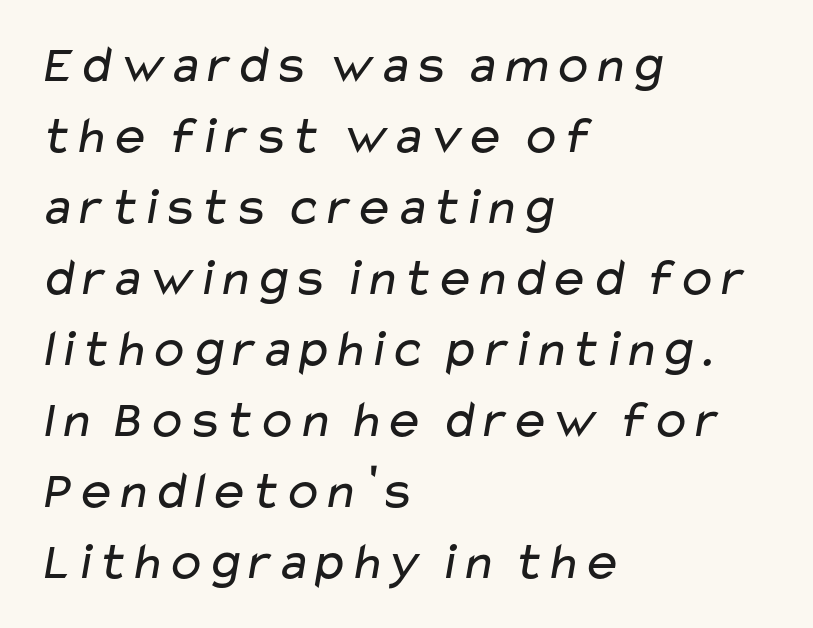
Stroke mass is kept to a normal reading level or below. The letters carry no serifs — their stems end cleanly without finishing strokes. Summary of vertical rhythm: regular, with standard interline spacing. The rendering uses natural spacing where letterforms have individual widths. Notice how the passage keeps a crisp vertical edge on the left only. Each word holds together tightly as a unit, with standard inter-letter gaps.
